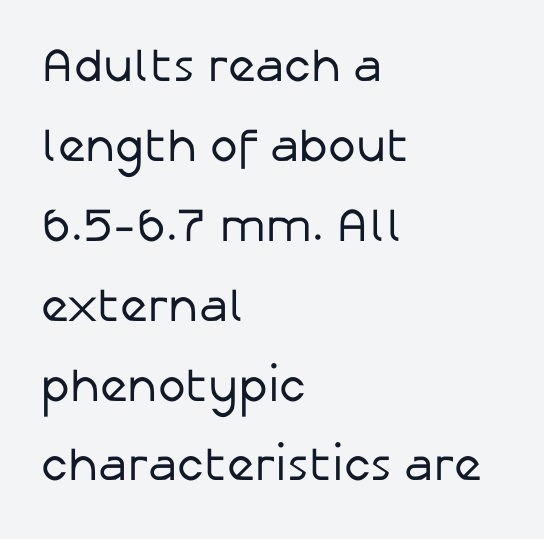
The image shows 47 px regular-weight sans-serif type, upright; set left-aligned, normal line spacing (1.7x), normal letter spacing, not underlined; low stroke contrast and a medium x-height.
